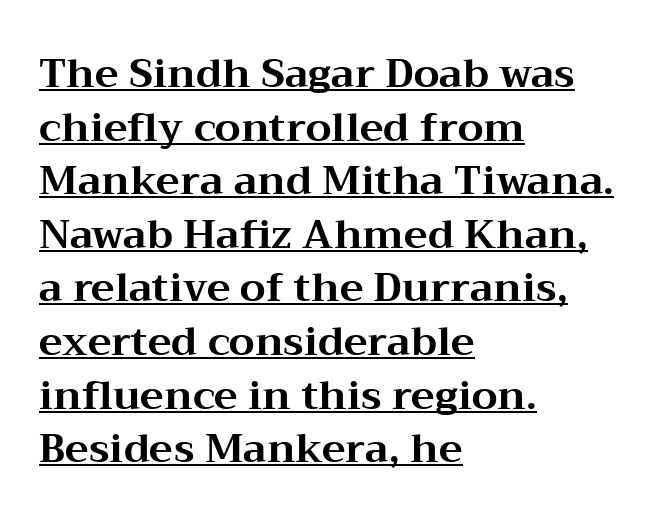
Q: Is the text bold? A: Yes.
Q: Is the text italic (slanted)? A: No, it is upright.
Q: Is the typeface a serif or a sans-serif typeface? A: Serif.
Q: Is the text underlined? A: Yes.
Q: How is the paragraph aligned? A: Left-aligned.
Q: Is the spacing between letters normal or unusually wide? A: Normal.
Q: Is the spacing between lines tight, normal or loose? A: Normal.
Q: Width (condensed, normal, or wide)? A: Wide.
Q: Stroke contrast? A: Medium.
Q: x-height? A: Medium.
Q: Monospaced? A: No.
